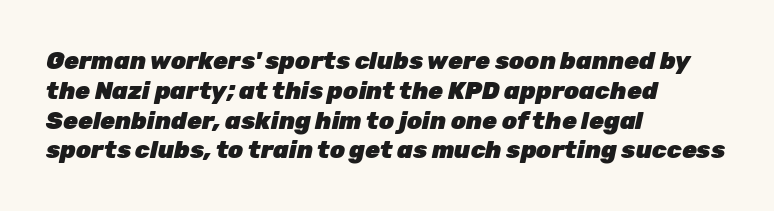
The letters are bold, with thick, heavy strokes. Yep, that's italic — everything's leaning. The typesetter chose a ragged-right arrangement here. Descenders hang freely into open space.
